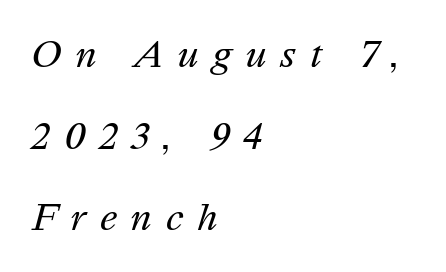
The foot of each line stays bare and open. The strokes are not fattened; the text isn't bold. Substantial extra tracking has been applied to these lines. If you measured baseline to baseline, you'd find a long distance.
